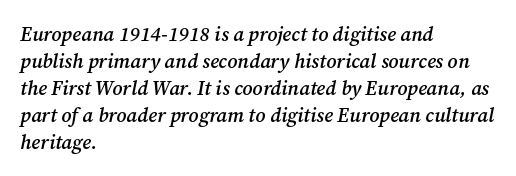
{"italic": "yes", "lean": "right", "slant_degrees": 12, "bold": "semi", "underline": "no", "align": "left", "line_spacing": "normal", "line_spacing_ratio": 1.35, "letter_spacing": "normal", "letter_spacing_em": 0.0, "glyph_px": 20}
